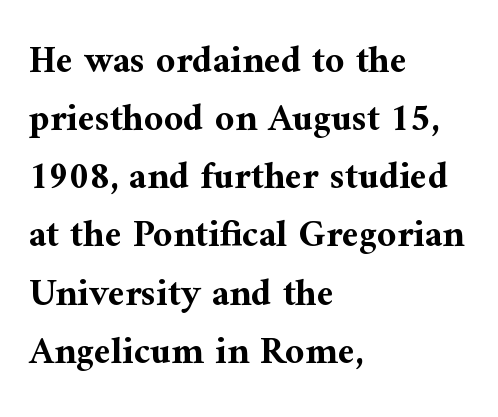
Students, note that the glyphs here touch the page at normal intervals. Heavy-handed strokes throughout: this text is bold. The ragged edge is on the right, which tells us the setting is flush left. Honestly, there is no underline to notice here at all. Vertically, the passage feels balanced, rows spaced as you'd expect. The lettering holds an erect, upright posture throughout.
